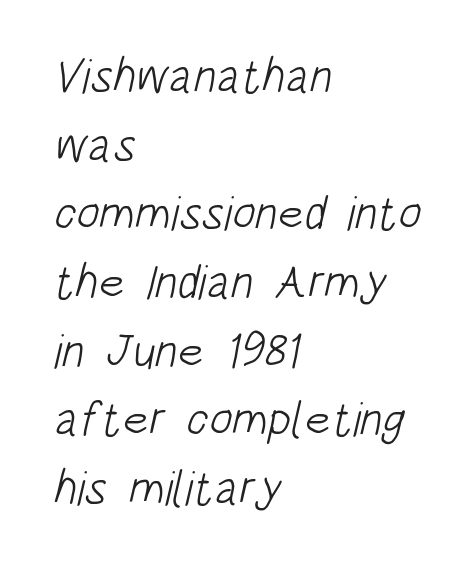
The letters sit at their default tracking, neither squeezed nor spread. The rendering shows plain stroke endings on the letterforms — a sans-serif design. No chunkiness to these letters — they're not bold. The passage shown is typed in a proportional face where columns would drift. The specimen omits any rule beneath the text block's lines.
